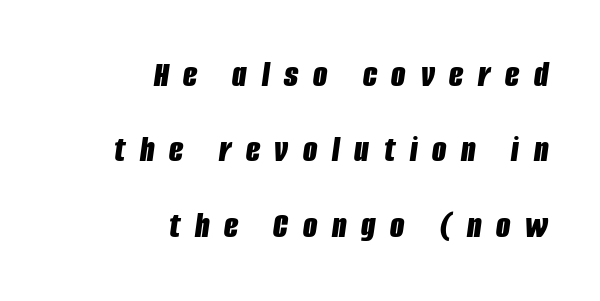
Plain, unruled lines of type. These lines stack with their right ends in a neat column. The horizontal fit of the characters is loose and conspicuously gappy. Summary of vertical rhythm: relaxed, with wide interline spacing. The face used here has the dense, thick strokes of a bold.
